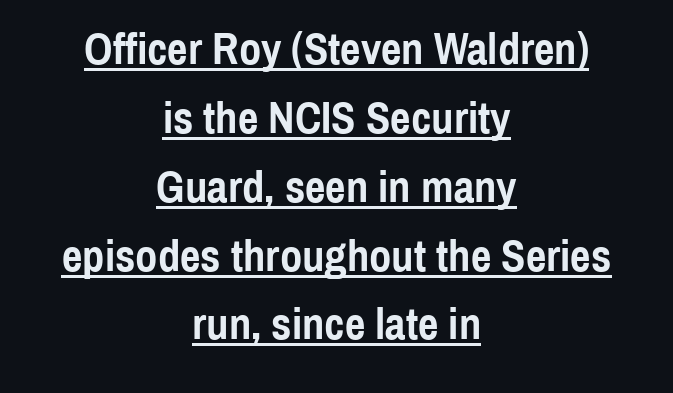
The image shows 45 px semibold, condensed sans-serif type, upright; set centered, normal line spacing (1.53x), normal letter spacing, underlined; a medium x-height.
